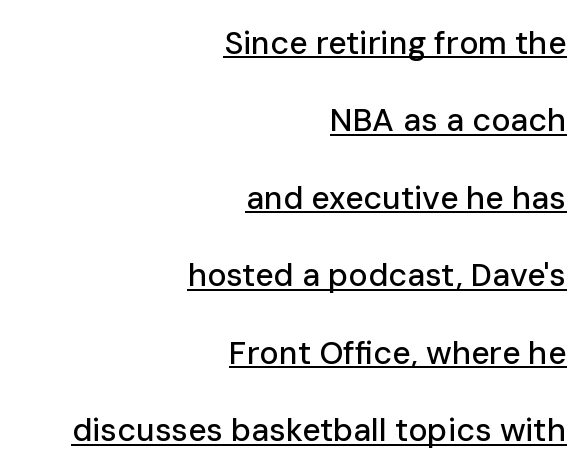
Q: Is the text italic (slanted)? A: No, it is upright.
Q: Is the typeface a serif or a sans-serif typeface? A: Sans-serif.
Q: Is the text underlined? A: Yes.
Q: How is the paragraph aligned? A: Right-aligned.
Q: Is the spacing between letters normal or unusually wide? A: Normal.
Q: Is the spacing between lines tight, normal or loose? A: Loose.
Q: Width (condensed, normal, or wide)? A: Normal.
Q: Stroke contrast? A: Low.
Q: x-height? A: Medium.
Q: Monospaced? A: No.
